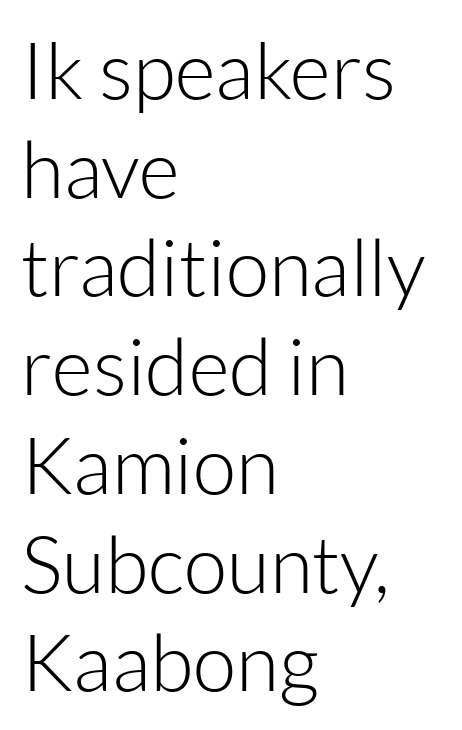
Do the characters align in a grid? No, the font is proportional. The rendering anchors every line to the left-hand side. Is the stroke heavy? The answer is a plain regular-or-lighter. This sample uses a sans-serif face. A bare baseline throughout the passage. Do the letters lean? They stand straight.
